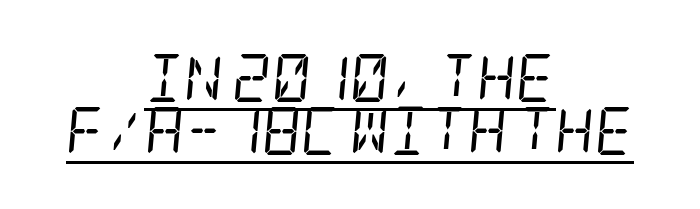
The specimen reads as italic at a glance. The passage shown stacks its lines with hardly any gap. Stem width sits at or under what a default text font uses. Characters follow at the spacing the type designer built in. Underlining? Definitely there.
